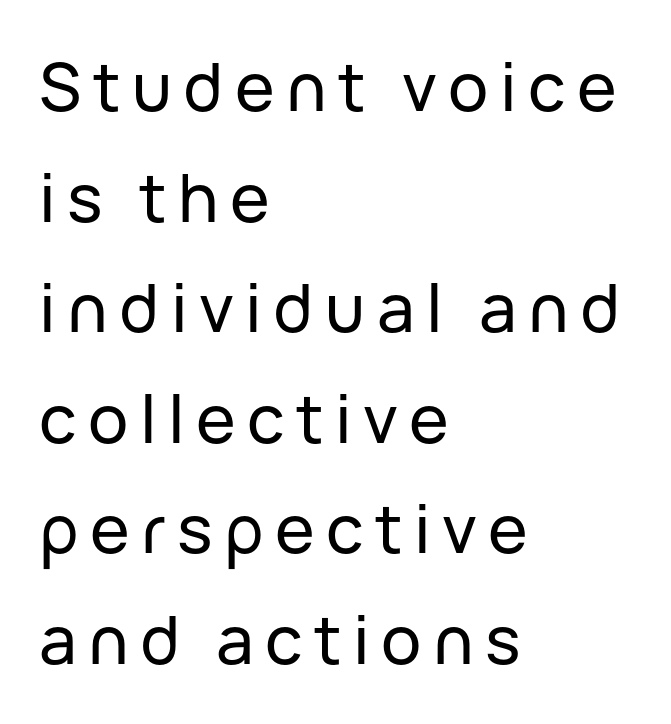
The image shows 67 px sans-serif type, upright; set left-aligned, normal line spacing (1.65x), not underlined; low stroke contrast and a medium x-height.
